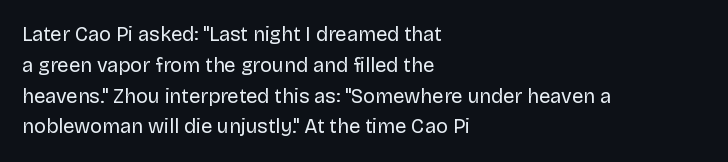
The image shows 20 px text type, upright; set left-aligned, normal line spacing (1.54x), normal letter spacing, not underlined.
